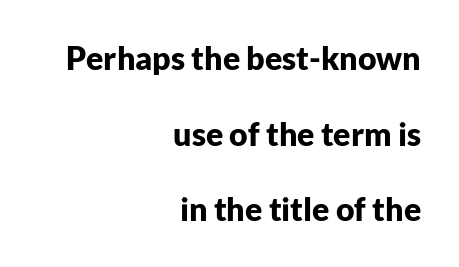
{"serif": "no", "italic": "no", "bold": "yes", "weight": "bold", "width": "normal", "stroke_contrast": "low", "x_height": "medium", "monospaced": "no", "underline": "no", "align": "right", "line_spacing": "loose", "line_spacing_ratio": 2.36, "letter_spacing": "normal", "letter_spacing_em": 0.0, "glyph_px": 32}
